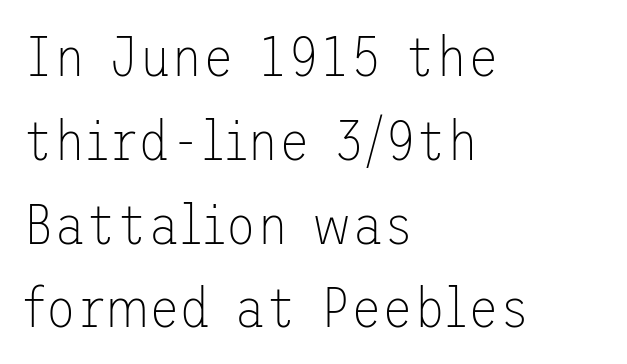
The image shows 57 px thin sans-serif type, upright; set left-aligned, normal line spacing (1.47x), normal letter spacing, not underlined; low stroke contrast and a medium x-height.
